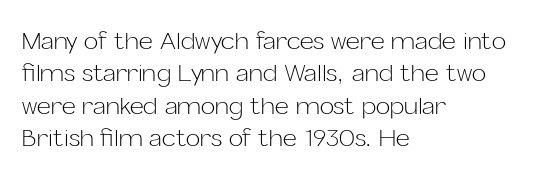
{"italic": "no", "bold": "no", "underline": "no", "align": "left", "line_spacing": "normal", "line_spacing_ratio": 1.35, "letter_spacing": "normal", "letter_spacing_em": 0.0, "glyph_px": 24}
